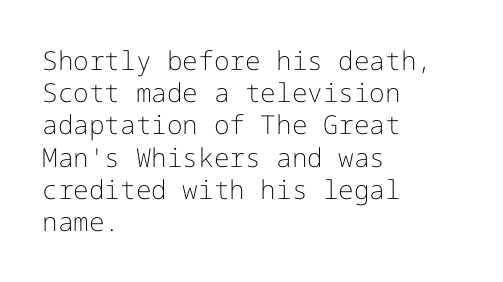
Q: Is the text bold? A: No.
Q: Is the text italic (slanted)? A: No, it is upright.
Q: Is the text underlined? A: No.
Q: How is the paragraph aligned? A: Left-aligned.
Q: Is the spacing between letters normal or unusually wide? A: Normal.
